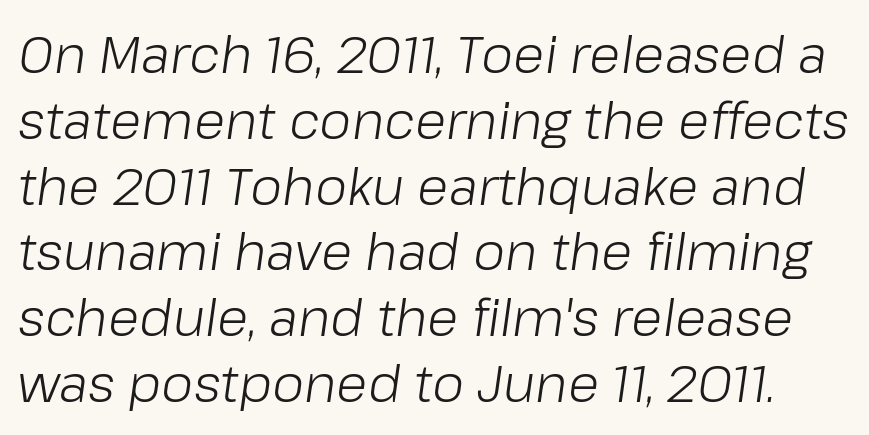
Q: Is the text bold? A: No.
Q: Is the text italic (slanted)? A: Yes, it leans right by about 8 degrees.
Q: Is the text underlined? A: No.
Q: Is the spacing between letters normal or unusually wide? A: Normal.
Q: Is the spacing between lines tight, normal or loose? A: Normal.
Q: Width (condensed, normal, or wide)? A: Normal.
Q: Stroke contrast? A: Low.
Q: x-height? A: Medium.
Q: Monospaced? A: No.
